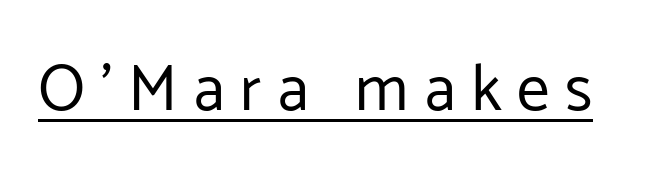
The image shows 65 px regular-weight sans-serif type, upright; set unusually wide letter spacing (+0.24 em), underlined; low stroke contrast and a medium x-height.
